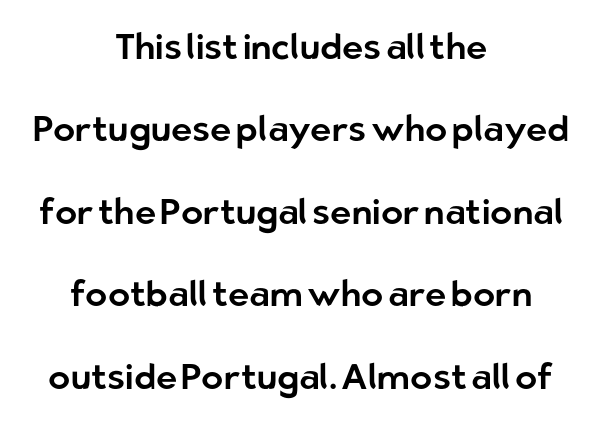
Q: Is the text italic (slanted)? A: No, it is upright.
Q: Is the typeface a serif or a sans-serif typeface? A: Sans-serif.
Q: Is the text underlined? A: No.
Q: How is the paragraph aligned? A: Centered.
Q: Is the spacing between letters normal or unusually wide? A: Normal.
Q: Is the spacing between lines tight, normal or loose? A: Loose.
Q: Width (condensed, normal, or wide)? A: Normal.
Q: Stroke contrast? A: Low.
Q: x-height? A: Medium.
Q: Monospaced? A: No.
